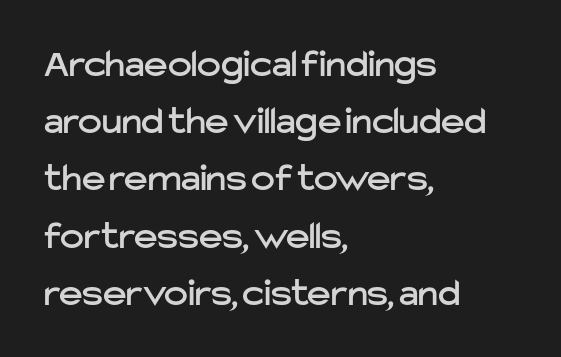
{"serif": "no", "italic": "no", "width": "normal", "stroke_contrast": "low", "x_height": "medium", "monospaced": "no", "underline": "no", "align": "left", "line_spacing": "normal", "line_spacing_ratio": 1.43, "letter_spacing": "normal", "letter_spacing_em": 0.0, "glyph_px": 40}
